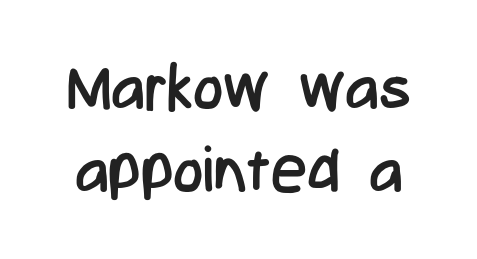
Looks like regular typesetting: each glyph gets only the width it needs. A clean baseline with only descenders dipping below it. No extra ink here — the face is not bold. Evenly set lines give the paragraph a standard silhouette. Nothing unusual about the tracking: characters are spaced as the font intends. This is roman type, the default non-slanted kind.
